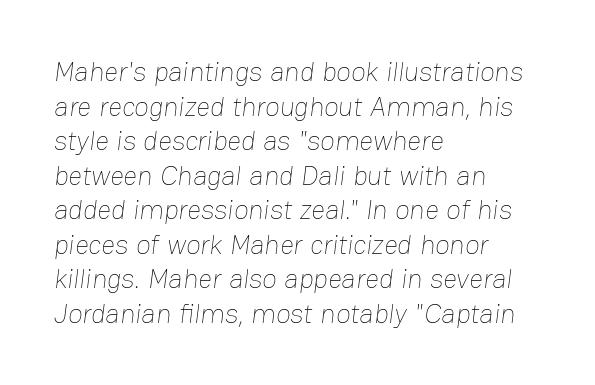
The image shows 27 px text type; set left-aligned, normal line spacing (1.28x), normal letter spacing, not underlined.
